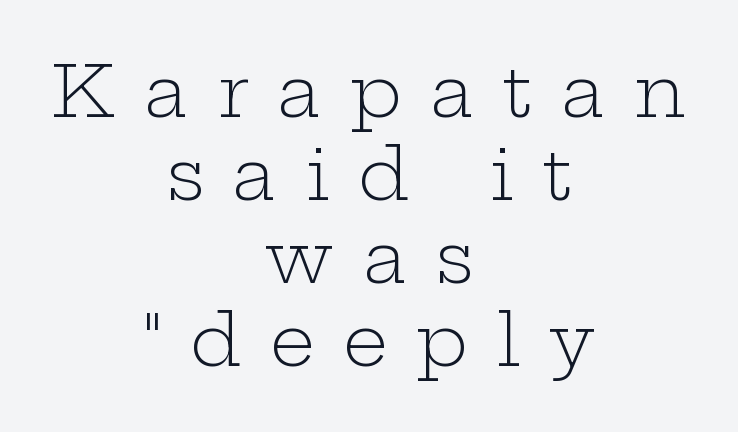
The image shows 71 px light, wide serif type, upright; set centered, line spacing 1.17x, unusually wide letter spacing (+0.4 em), not underlined; low stroke contrast and a medium x-height.
